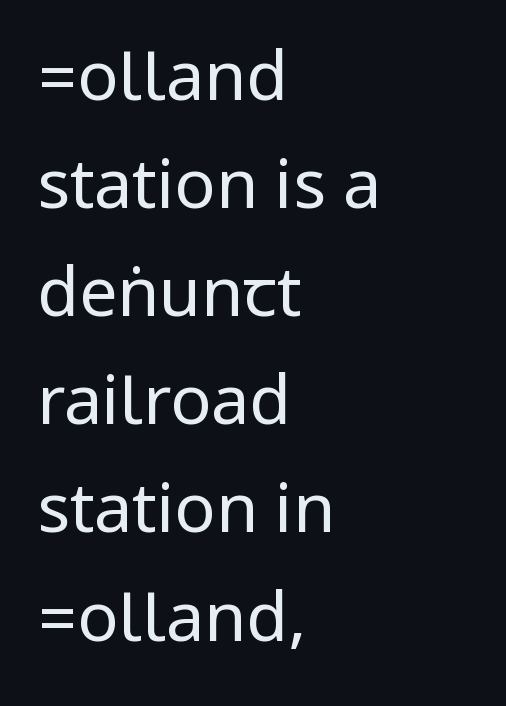
The lettering holds an erect, upright posture throughout. The compositor pushed each line to the left boundary. The face looks like a standard text weight, possibly lighter. Each row of text sits above clean, open space. In terms of letterspacing, this is plain default setting. Are there feet on the stems? There aren't — it's a sans.
